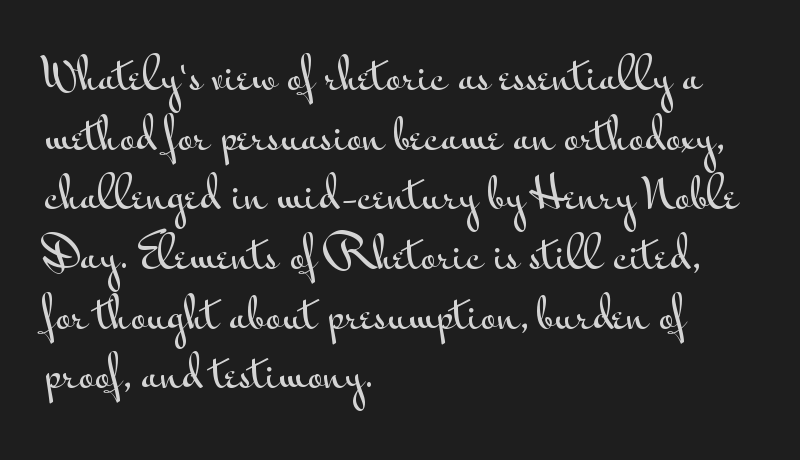
Q: Is the text italic (slanted)? A: Yes.
Q: Is the typeface a serif or a sans-serif typeface? A: Sans-serif.
Q: Is the text underlined? A: No.
Q: How is the paragraph aligned? A: Left-aligned.
Q: Is the spacing between letters normal or unusually wide? A: Normal.
Q: Is the spacing between lines tight, normal or loose? A: Normal.
Q: Width (condensed, normal, or wide)? A: Wide.
Q: Stroke contrast? A: Medium.
Q: x-height? A: Small.
Q: Monospaced? A: No.
